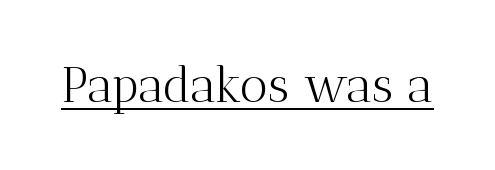
{"serif": "yes", "italic": "no", "bold": "no", "weight": "light", "width": "normal", "stroke_contrast": "medium", "x_height": "medium", "monospaced": "no", "underline": "yes", "letter_spacing": "normal", "letter_spacing_em": 0.0, "glyph_px": 49}
